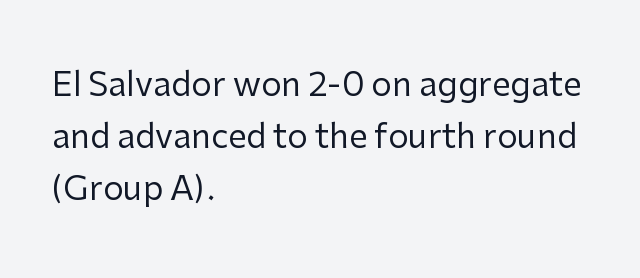
The image shows 33 px regular-weight sans-serif type, upright; set left-aligned, normal line spacing (1.57x), normal letter spacing, not underlined; low stroke contrast and a medium x-height.
